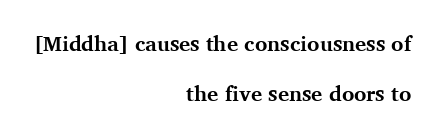
{"italic": "no", "bold": "yes", "underline": "no", "align": "right", "line_spacing": "loose", "line_spacing_ratio": 2.37, "letter_spacing": "normal", "letter_spacing_em": 0.0, "glyph_px": 21}
